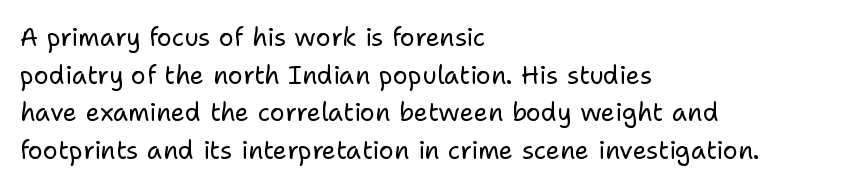
{"italic": "no", "bold": "no", "underline": "no", "align": "left", "line_spacing": "normal", "line_spacing_ratio": 1.51, "letter_spacing": "normal", "letter_spacing_em": 0.0, "glyph_px": 25}
